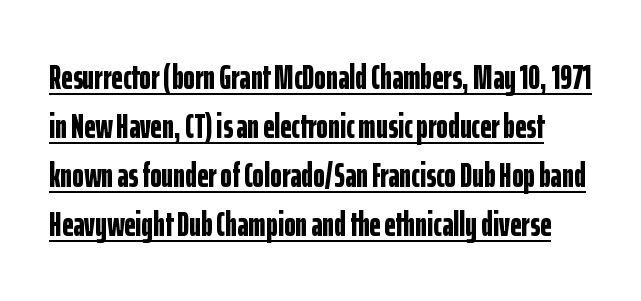
Normally led — the rows are evenly, conventionally spaced. Its strokes are broad and dark, the hallmark of bold type. Stroke terminals: plain, sans-serif. No extra tracking has been applied to these lines. The face used here is proportionally spaced, like ordinary book or web type.
